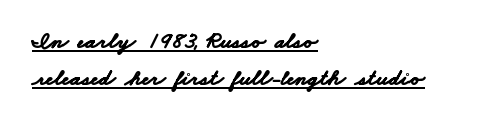
The image shows 23 px bold type; set left-aligned, normal line spacing (1.6x), normal letter spacing, underlined.
